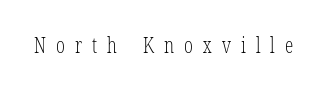
{"italic": "no", "bold": "no", "underline": "no", "letter_spacing": "wide", "letter_spacing_em": 0.48, "glyph_px": 21}
